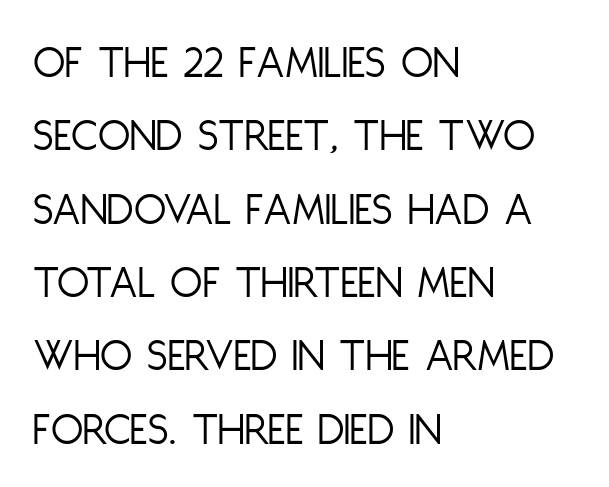
This sample has the flowing, uneven cadence of proportional lettering. A normal amount of white space separates one row of letters from the next. Classification — sans serif. What stands out about the letter spacing? Nothing — it is the standard amount.
